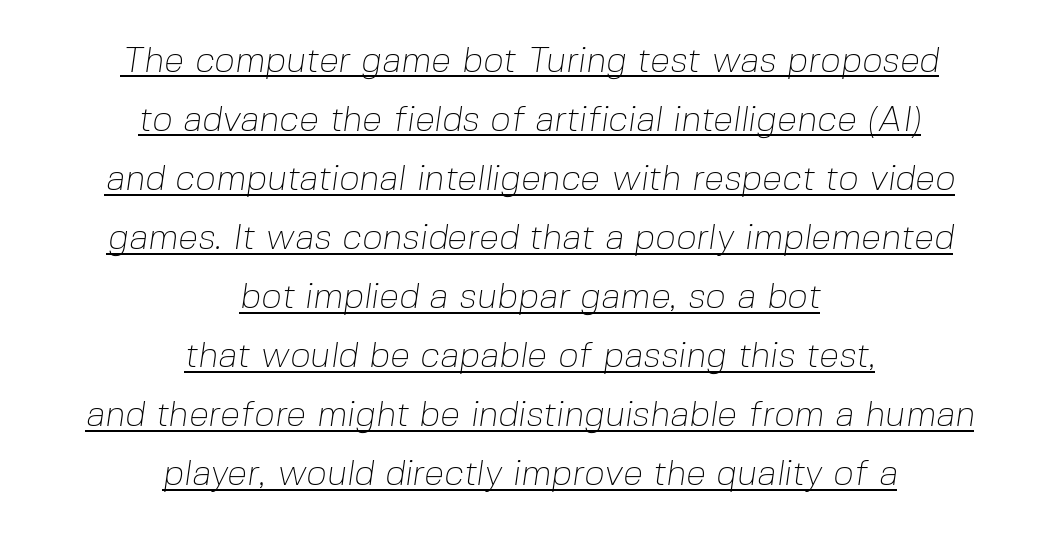
Q: Is the text bold? A: No.
Q: Is the typeface a serif or a sans-serif typeface? A: Sans-serif.
Q: Is the text underlined? A: Yes.
Q: How is the paragraph aligned? A: Centered.
Q: Is the spacing between letters normal or unusually wide? A: Normal.
Q: Is the spacing between lines tight, normal or loose? A: Normal.
Q: Width (condensed, normal, or wide)? A: Normal.
Q: Stroke contrast? A: Low.
Q: x-height? A: Medium.
Q: Monospaced? A: No.
